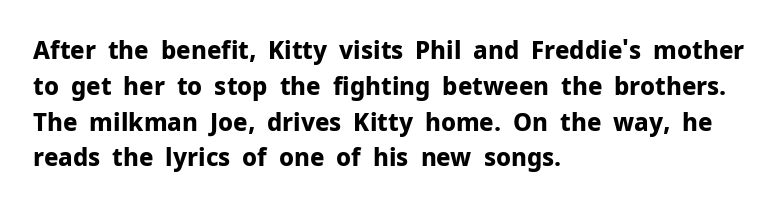
Q: Is the text bold? A: Yes.
Q: Is the text italic (slanted)? A: No, it is upright.
Q: Is the text underlined? A: No.
Q: How is the paragraph aligned? A: Left-aligned.
Q: Is the spacing between letters normal or unusually wide? A: Normal.
Q: Is the spacing between lines tight, normal or loose? A: Normal.
